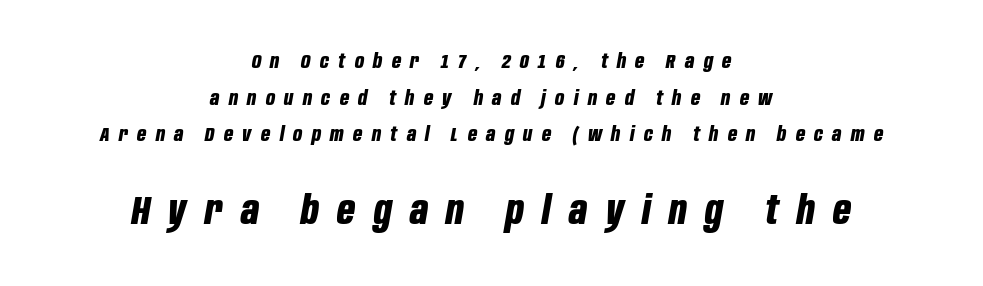
The image shows 39 px bold, condensed type, italic (leaning right); set centered, line spacing 1.83x, unusually wide letter spacing (+0.47 em), not underlined; the second (bottom) block is 1.95x larger; low stroke contrast and a large x-height.
